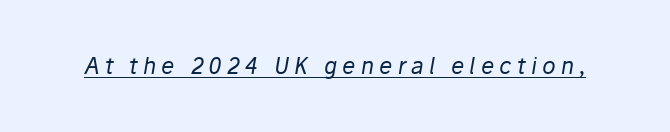
{"italic": "yes", "lean": "right", "slant_degrees": 10, "bold": "no", "underline": "yes", "letter_spacing": "wide", "letter_spacing_em": 0.24, "glyph_px": 22}
